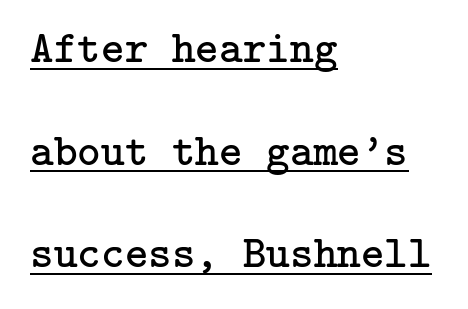
Q: Is the text bold? A: No.
Q: Is the text italic (slanted)? A: No, it is upright.
Q: Is the typeface a serif or a sans-serif typeface? A: Serif.
Q: Is the text underlined? A: Yes.
Q: How is the paragraph aligned? A: Left-aligned.
Q: Is the spacing between letters normal or unusually wide? A: Normal.
Q: Is the spacing between lines tight, normal or loose? A: Loose.
Q: Width (condensed, normal, or wide)? A: Normal.
Q: Stroke contrast? A: Low.
Q: x-height? A: Medium.
